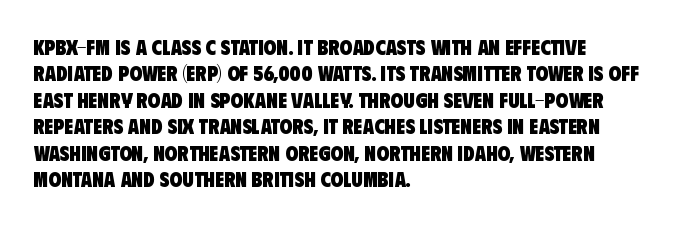
The image shows 21 px bold type; set left-aligned, normal line spacing (1.26x), normal letter spacing, not underlined.
